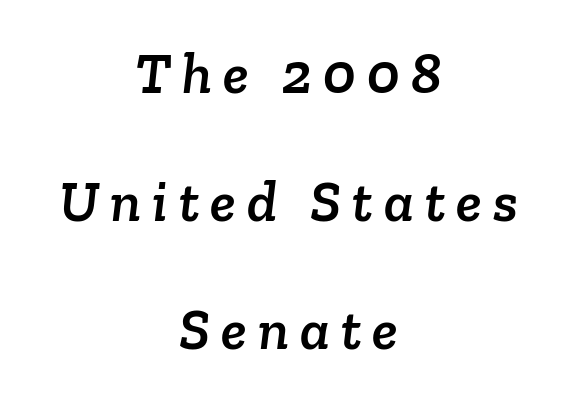
The image shows 58 px serif type; set centered, loose line spacing (2.21x), not underlined; low stroke contrast and a medium x-height.
